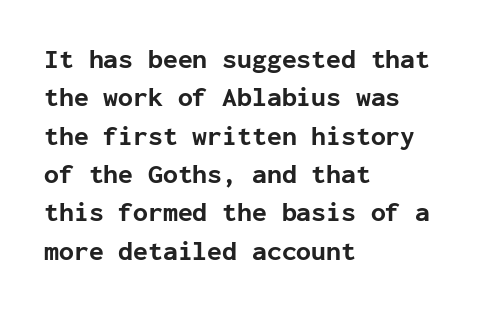
The image shows 27 px bold type, upright; set left-aligned, normal line spacing (1.42x), normal letter spacing, not underlined.
